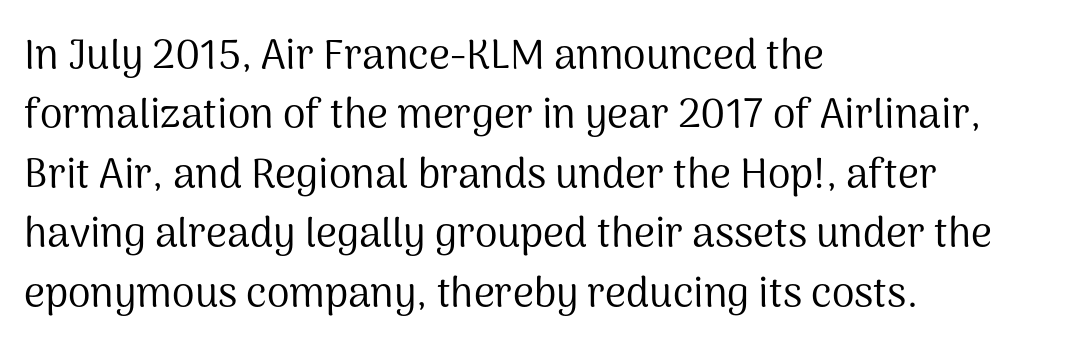
{"serif": "no", "italic": "no", "bold": "no", "weight": "regular", "width": "normal", "stroke_contrast": "medium", "x_height": "medium", "monospaced": "no", "underline": "no", "align": "left", "line_spacing": "normal", "line_spacing_ratio": 1.45, "letter_spacing": "normal", "letter_spacing_em": 0.0, "glyph_px": 41}
